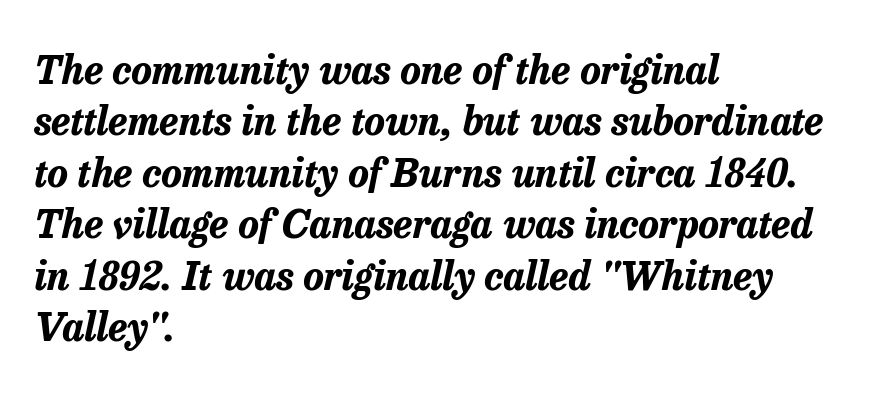
{"italic": "yes", "lean": "right", "slant_degrees": 13, "bold": "yes", "weight": "bold", "width": "normal", "stroke_contrast": "low", "x_height": "medium", "monospaced": "no", "underline": "no", "align": "left", "line_spacing": "normal", "line_spacing_ratio": 1.32, "letter_spacing": "normal", "letter_spacing_em": 0.0, "glyph_px": 39}
